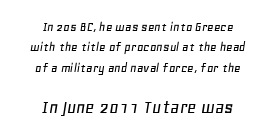
{"italic": "yes", "lean": "right", "slant_degrees": 11, "underline": "no", "align": "center", "line_spacing": "normal", "line_spacing_ratio": 1.46, "letter_spacing": "normal", "letter_spacing_em": 0.0, "larger_block": "second", "size_ratio": 1.43, "glyph_px": 20}
